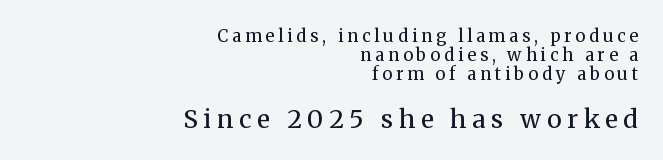
The image shows 25 px text type, upright; set right-aligned, tight line spacing (1.13x), unusually wide letter spacing (+0.23 em), not underlined; the second (bottom) block is 1.47x larger.
